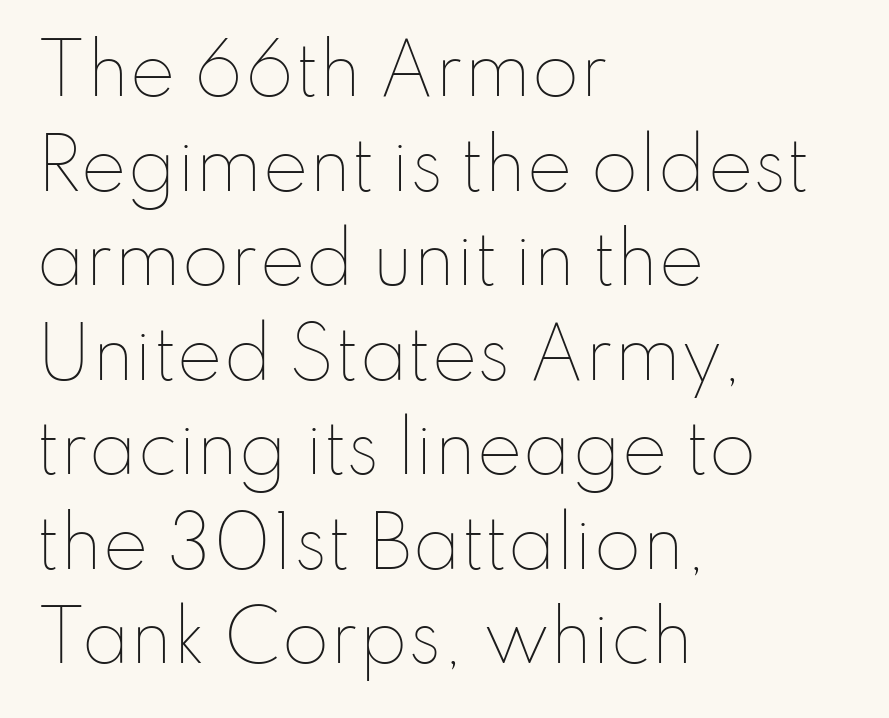
Q: Is the text bold? A: No.
Q: Is the text italic (slanted)? A: No, it is upright.
Q: Is the text underlined? A: No.
Q: How is the paragraph aligned? A: Left-aligned.
Q: Is the spacing between letters normal or unusually wide? A: Normal.
Q: Is the spacing between lines tight, normal or loose? A: Normal.
Q: Width (condensed, normal, or wide)? A: Normal.
Q: Stroke contrast? A: Low.
Q: x-height? A: Small.
Q: Monospaced? A: No.
